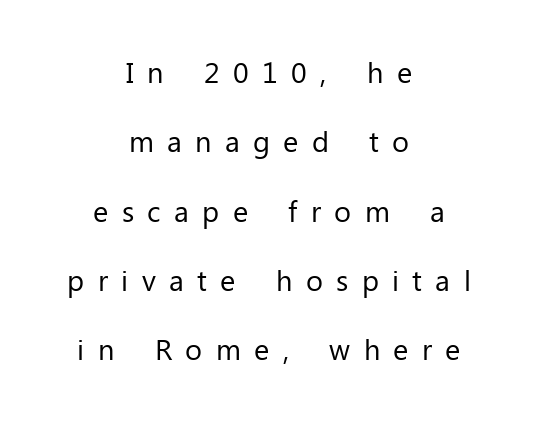
Q: Is the text bold? A: No.
Q: Is the text italic (slanted)? A: No, it is upright.
Q: Is the typeface a serif or a sans-serif typeface? A: Sans-serif.
Q: Is the text underlined? A: No.
Q: How is the paragraph aligned? A: Centered.
Q: Is the spacing between letters normal or unusually wide? A: Unusually wide.
Q: Is the spacing between lines tight, normal or loose? A: Loose.
Q: Width (condensed, normal, or wide)? A: Normal.
Q: Stroke contrast? A: Low.
Q: x-height? A: Medium.
Q: Monospaced? A: No.
